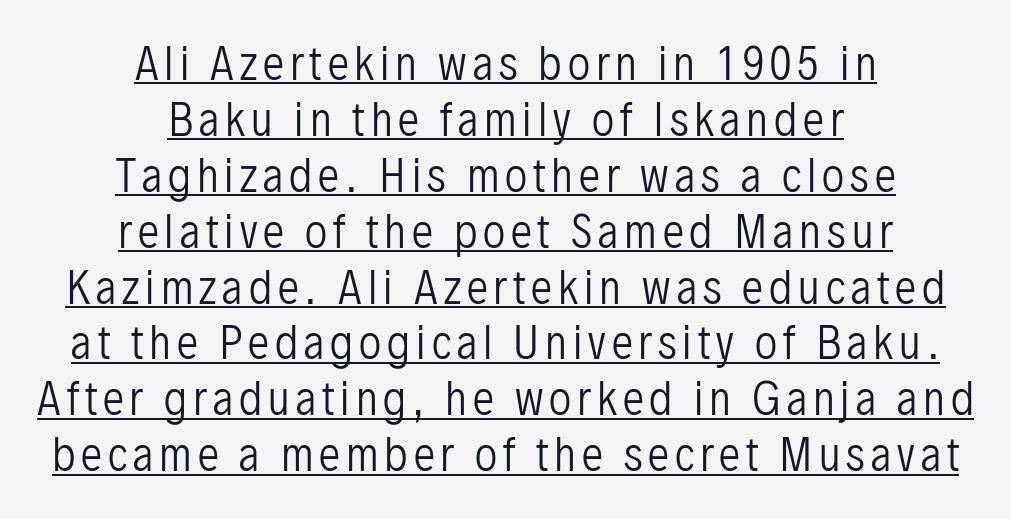
The image shows 43 px regular-weight, condensed sans-serif type, upright; set centered, normal line spacing (1.3x), underlined; low stroke contrast and a medium x-height.
